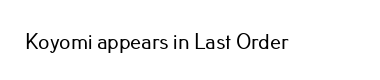
The image shows 22 px text type, upright; set normal letter spacing, not underlined.
